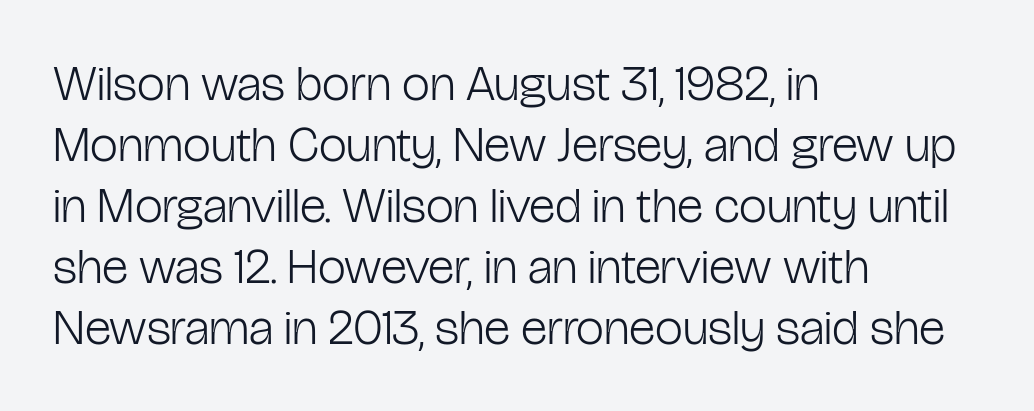
Q: Is the text bold? A: No.
Q: Is the text italic (slanted)? A: No, it is upright.
Q: Is the typeface a serif or a sans-serif typeface? A: Sans-serif.
Q: Is the text underlined? A: No.
Q: How is the paragraph aligned? A: Left-aligned.
Q: Is the spacing between letters normal or unusually wide? A: Normal.
Q: Width (condensed, normal, or wide)? A: Condensed.
Q: Stroke contrast? A: Low.
Q: x-height? A: Medium.
Q: Monospaced? A: No.
